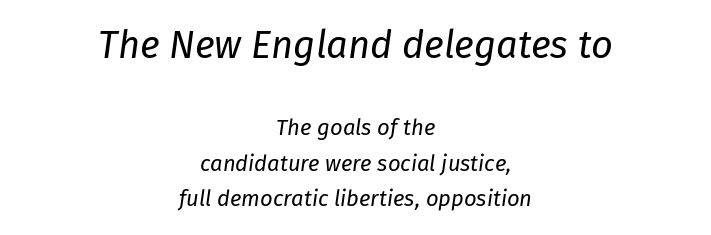
The image shows 38 px regular-weight type, italic (leaning right); set centered, normal line spacing (1.62x), normal letter spacing, not underlined; the first (top) block is 1.73x larger; low stroke contrast and a medium x-height.
